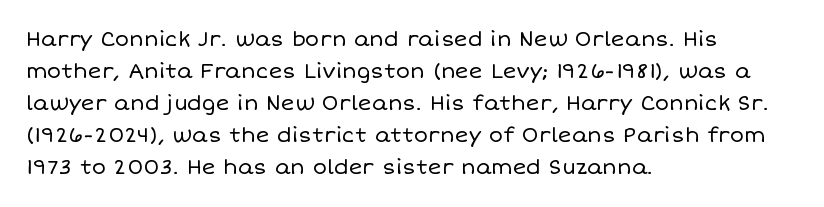
Q: Is the text bold? A: No.
Q: Is the text italic (slanted)? A: No, it is upright.
Q: Is the text underlined? A: No.
Q: How is the paragraph aligned? A: Left-aligned.
Q: Is the spacing between letters normal or unusually wide? A: Normal.
Q: Is the spacing between lines tight, normal or loose? A: Normal.
